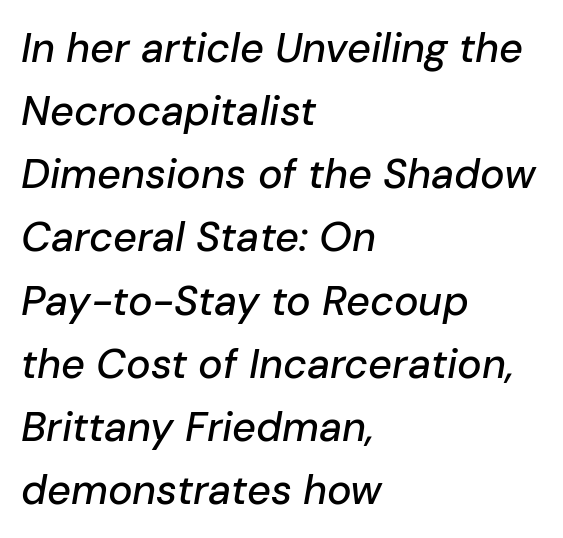
The horizontal fit of the characters is conventional and even. The text block is weighted toward the left margin, trailing off unevenly rightward. This block has exactly the height ordinary leading produces. This sample has the flowing, uneven cadence of proportional lettering. Observe the lean: these are italic letterforms. The gap between lines stays unmarked.
